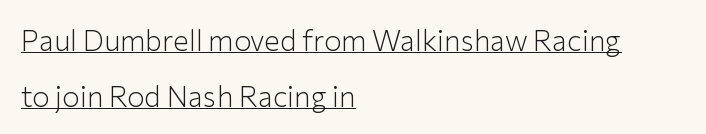
The image shows 29 px light sans-serif type, upright; set left-aligned, loose line spacing (1.93x), normal letter spacing, underlined; low stroke contrast and a medium x-height.
